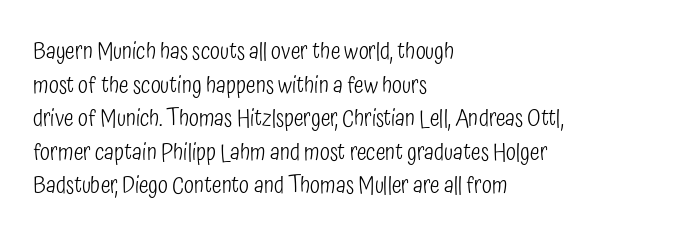
What stands out about the letter spacing? Nothing — it is the standard amount. Type without underlining. You can tell it's not italic because the verticals are truly vertical. Is there much room between lines? A standard amount, neither cramped nor airy.
